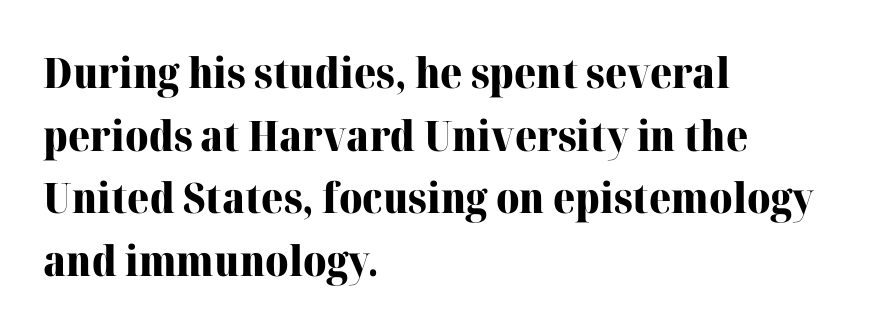
Letters rest on an invisible, unmarked baseline. Layout note: lines flush left. The text was rendered using a seriffed face with decorative stroke endings. The face used here has the dense, thick strokes of a bold.
